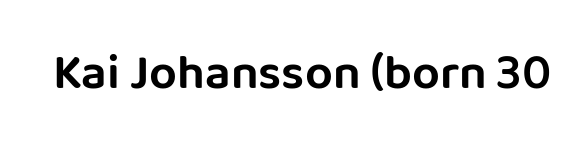
The image shows 49 px sans-serif type, upright; set normal letter spacing, not underlined; low stroke contrast and a large x-height.
